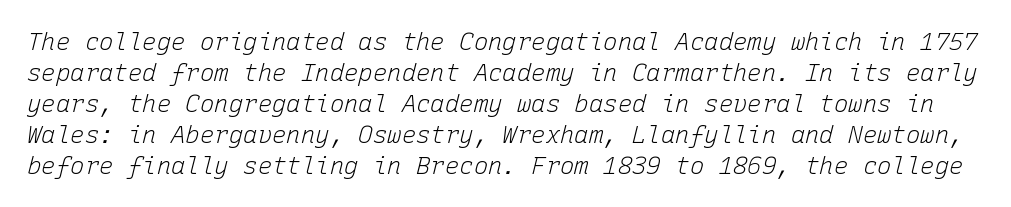
Q: Is the text bold? A: No.
Q: Is the text italic (slanted)? A: Yes, it leans right by about 15 degrees.
Q: Is the text underlined? A: No.
Q: Is the spacing between letters normal or unusually wide? A: Normal.
Q: Is the spacing between lines tight, normal or loose? A: Normal.
